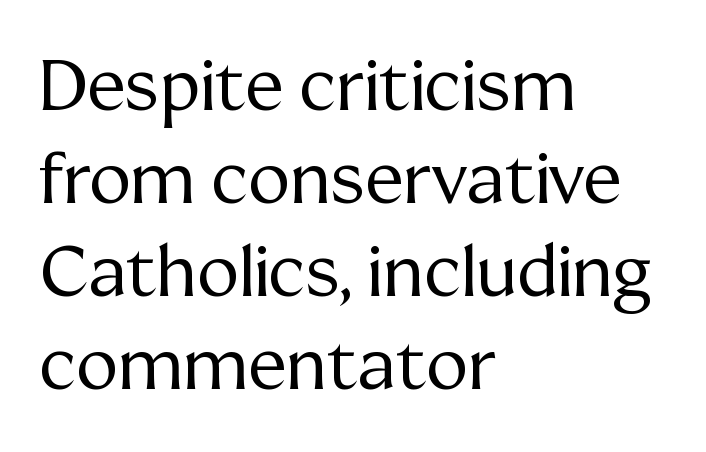
Q: Is the text bold? A: No.
Q: Is the text italic (slanted)? A: No, it is upright.
Q: Is the typeface a serif or a sans-serif typeface? A: Serif.
Q: Is the text underlined? A: No.
Q: How is the paragraph aligned? A: Left-aligned.
Q: Is the spacing between letters normal or unusually wide? A: Normal.
Q: Is the spacing between lines tight, normal or loose? A: Normal.
Q: Width (condensed, normal, or wide)? A: Normal.
Q: Stroke contrast? A: Medium.
Q: x-height? A: Medium.
Q: Monospaced? A: No.
